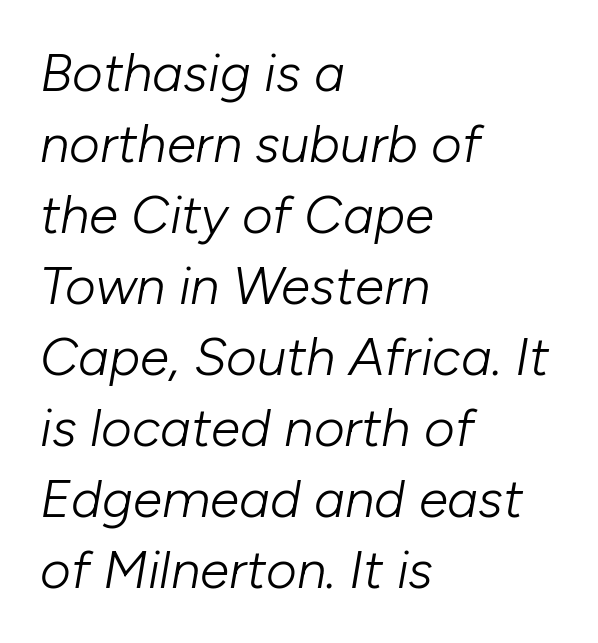
Q: Is the text bold? A: No.
Q: Is the text italic (slanted)? A: Yes, it leans right by about 10 degrees.
Q: Is the text underlined? A: No.
Q: How is the paragraph aligned? A: Left-aligned.
Q: Is the spacing between letters normal or unusually wide? A: Normal.
Q: Is the spacing between lines tight, normal or loose? A: Normal.
Q: Width (condensed, normal, or wide)? A: Normal.
Q: Stroke contrast? A: Low.
Q: x-height? A: Medium.
Q: Monospaced? A: No.
